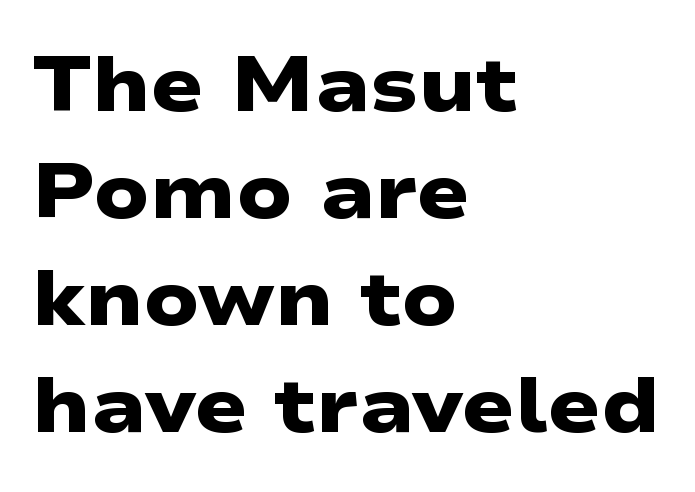
Q: Is the text bold? A: Yes.
Q: Is the typeface a serif or a sans-serif typeface? A: Sans-serif.
Q: Is the text underlined? A: No.
Q: How is the paragraph aligned? A: Left-aligned.
Q: Is the spacing between letters normal or unusually wide? A: Normal.
Q: Is the spacing between lines tight, normal or loose? A: Normal.
Q: Width (condensed, normal, or wide)? A: Wide.
Q: Stroke contrast? A: Low.
Q: x-height? A: Medium.
Q: Monospaced? A: No.
